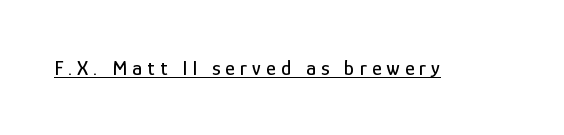
Q: Is the text italic (slanted)? A: No, it is upright.
Q: Is the text underlined? A: Yes.
Q: Is the spacing between letters normal or unusually wide? A: Unusually wide.
